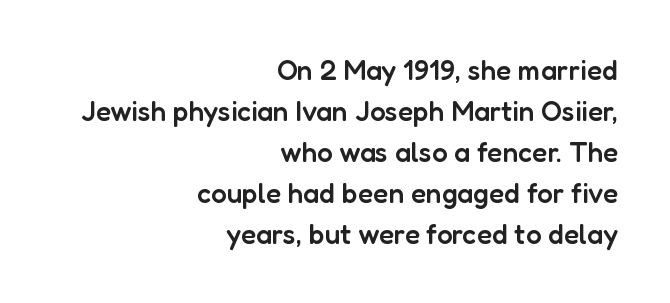
Q: Is the text bold? A: Semi-bold.
Q: Is the text italic (slanted)? A: No, it is upright.
Q: Is the typeface a serif or a sans-serif typeface? A: Sans-serif.
Q: Is the text underlined? A: No.
Q: How is the paragraph aligned? A: Right-aligned.
Q: Is the spacing between letters normal or unusually wide? A: Normal.
Q: Is the spacing between lines tight, normal or loose? A: Normal.
Q: Width (condensed, normal, or wide)? A: Normal.
Q: Stroke contrast? A: Low.
Q: x-height? A: Medium.
Q: Monospaced? A: No.
